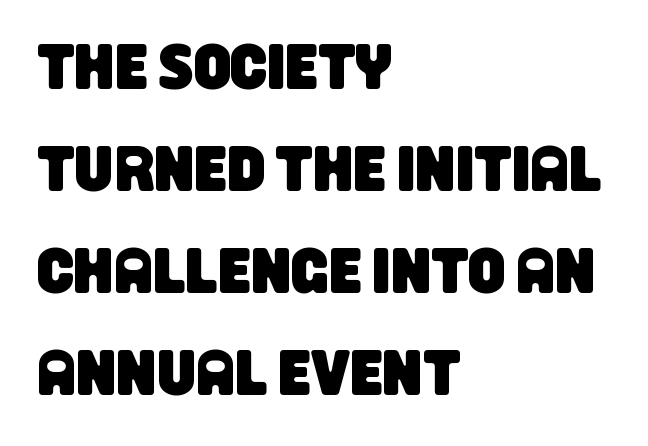
Q: Is the typeface a serif or a sans-serif typeface? A: Sans-serif.
Q: Is the text underlined? A: No.
Q: How is the paragraph aligned? A: Left-aligned.
Q: Is the spacing between letters normal or unusually wide? A: Normal.
Q: Is the spacing between lines tight, normal or loose? A: Normal.
Q: Width (condensed, normal, or wide)? A: Condensed.
Q: Stroke contrast? A: Low.
Q: x-height? A: Large.
Q: Monospaced? A: No.
